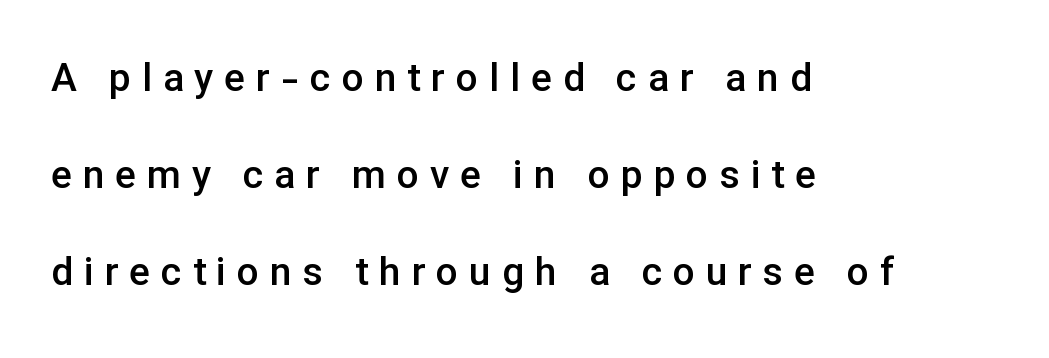
The passage shown is semibold, sitting just below true bold. Think of a printed novel: that variable character pitch is what you see here. This rendering widens character spacing well past its baseline value. Characters remain perfectly vertical along every line. Glance below the letters and you will spot only blank space. Alignment: flush left.
